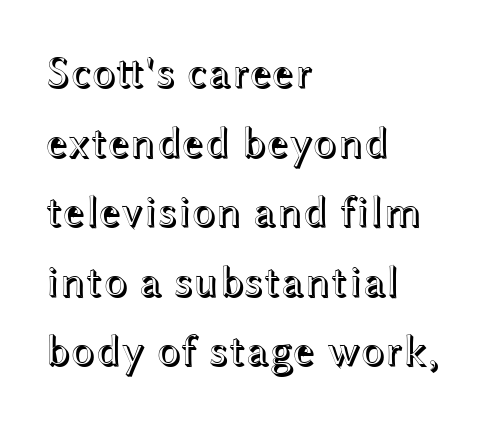
Q: Is the text italic (slanted)? A: No, it is upright.
Q: Is the text underlined? A: No.
Q: How is the paragraph aligned? A: Left-aligned.
Q: Is the spacing between letters normal or unusually wide? A: Normal.
Q: Is the spacing between lines tight, normal or loose? A: Normal.
Q: Width (condensed, normal, or wide)? A: Wide.
Q: x-height? A: Medium.
Q: Monospaced? A: No.
